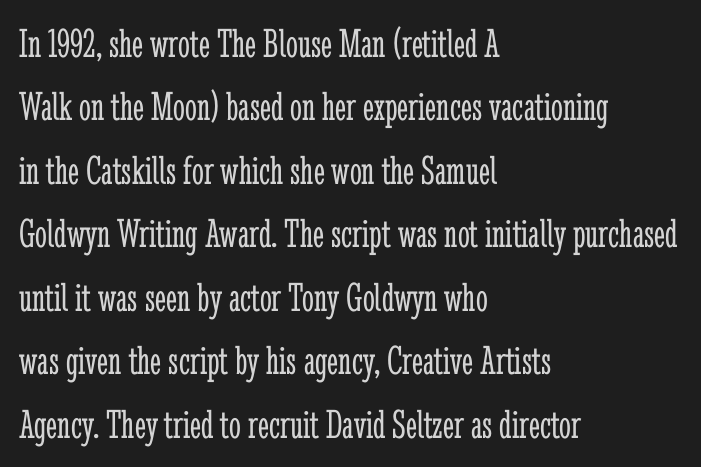
{"serif": "yes", "italic": "no", "bold": "no", "weight": "light", "width": "condensed", "stroke_contrast": "low", "x_height": "medium", "monospaced": "no", "underline": "no", "align": "left", "line_spacing": "normal", "line_spacing_ratio": 1.51, "letter_spacing": "normal", "letter_spacing_em": 0.0, "glyph_px": 42}
